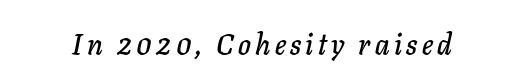
Q: Is the text italic (slanted)? A: Yes, it leans right by about 11 degrees.
Q: Is the text underlined? A: No.
Q: Width (condensed, normal, or wide)? A: Normal.
Q: Stroke contrast? A: Low.
Q: x-height? A: Medium.
Q: Monospaced? A: No.
